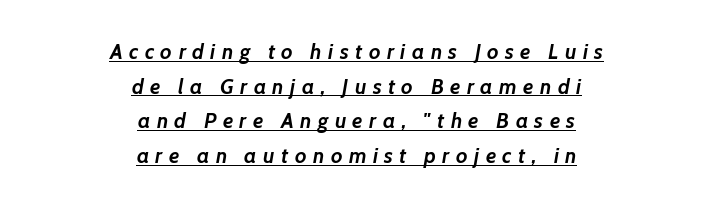
Its strokes are broad and dark, the hallmark of bold type. Letter spacing: wide. Quick note: italic. Notice how descenders clear the ascenders below comfortably — that's standard leading. The passage is arranged like a title page — every line centered.
